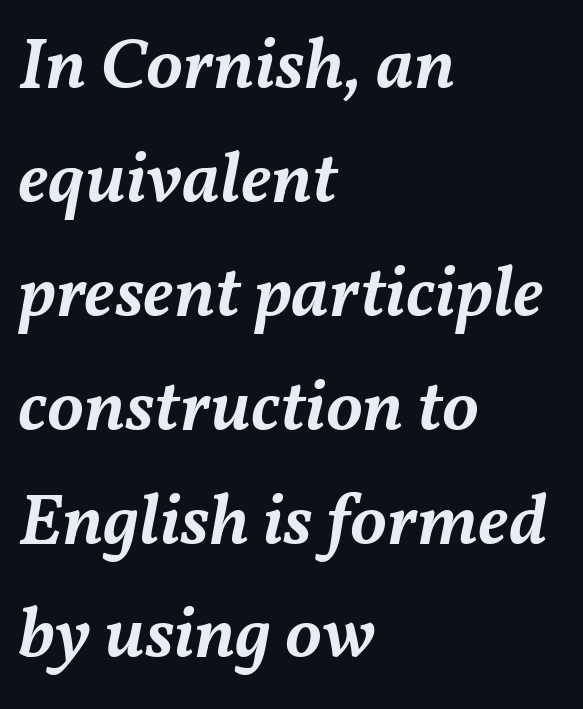
The lines in this sample share a left origin and differ only in where they stop. Words appear dense and cohesive because spacing is normal. Normally led — the rows are evenly, conventionally spaced. The sample has been set in demibold, a notch under bold.
